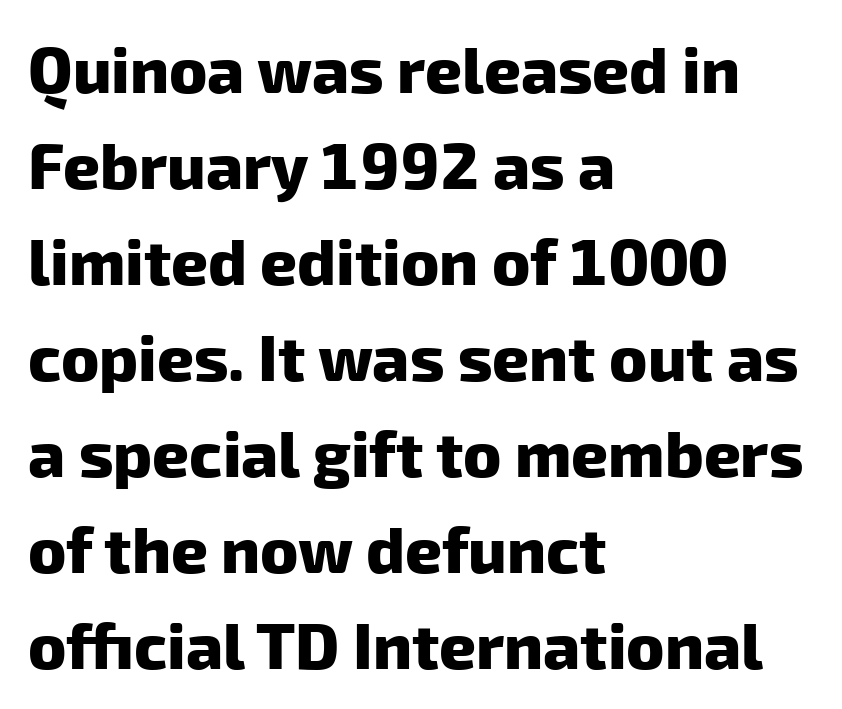
Think of a printed novel: that variable character pitch is what you see here. Compared with typical body copy, the letter spacing here is the same. Descender tails drop into unmarked territory. Every row of glyphs begins at an identical x-position on the left.
